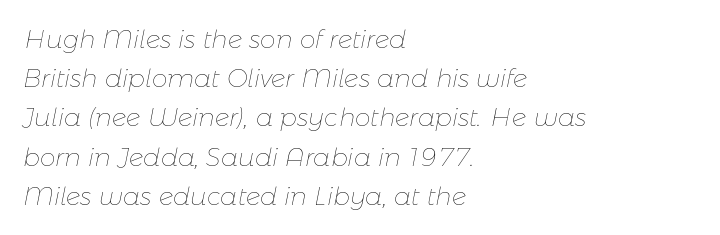
On a weight scale, this lands at 450 or below. Rendered with sloped, italic letterforms. Descenders hang freely into open space. Notice how the passage keeps a crisp vertical edge on the left only.
